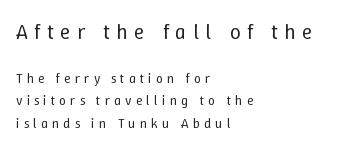
The image shows 22 px text type, upright; set left-aligned, normal line spacing (1.58x), unusually wide letter spacing (+0.28 em), not underlined; the first (top) block is 1.57x larger.
